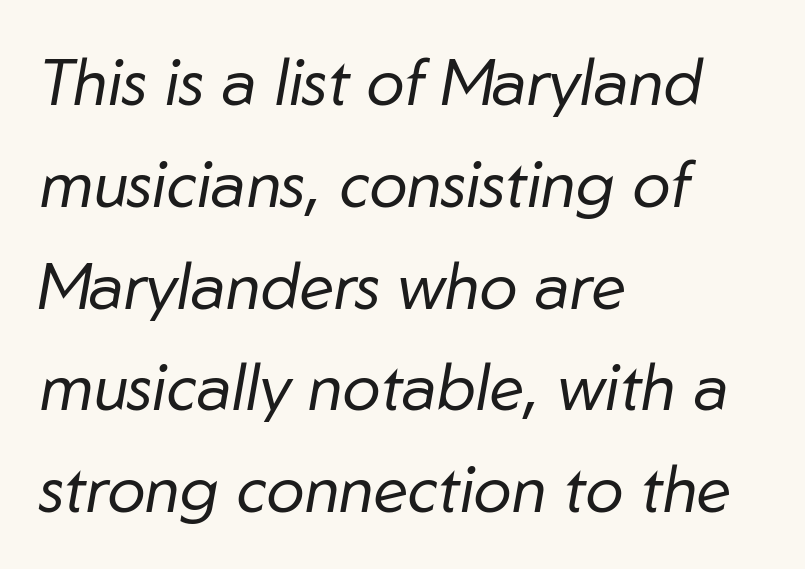
Q: Is the text bold? A: No.
Q: Is the text italic (slanted)? A: Yes, it leans right by about 10 degrees.
Q: Is the text underlined? A: No.
Q: How is the paragraph aligned? A: Left-aligned.
Q: Is the spacing between letters normal or unusually wide? A: Normal.
Q: Is the spacing between lines tight, normal or loose? A: Normal.
Q: Width (condensed, normal, or wide)? A: Normal.
Q: Stroke contrast? A: Low.
Q: x-height? A: Medium.
Q: Monospaced? A: No.
